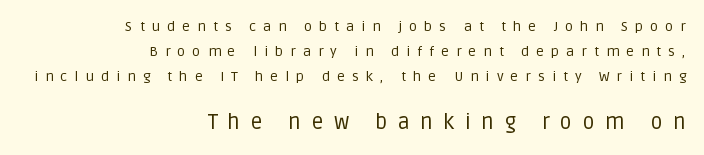
The image shows 21 px text type, upright; set right-aligned, line spacing 1.77x, unusually wide letter spacing (+0.5 em), not underlined; the second (bottom) block is 1.5x larger.
